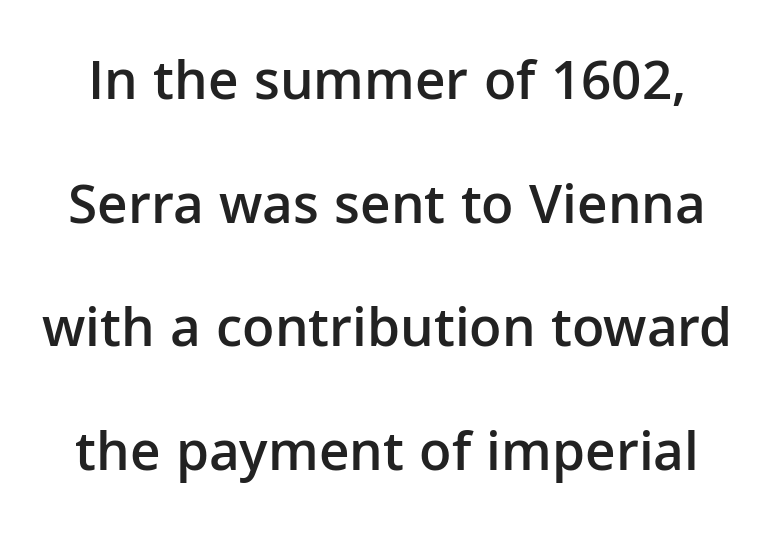
The image shows 57 px semibold sans-serif type, upright; set loose line spacing (2.17x), normal letter spacing, not underlined; low stroke contrast and a medium x-height.
